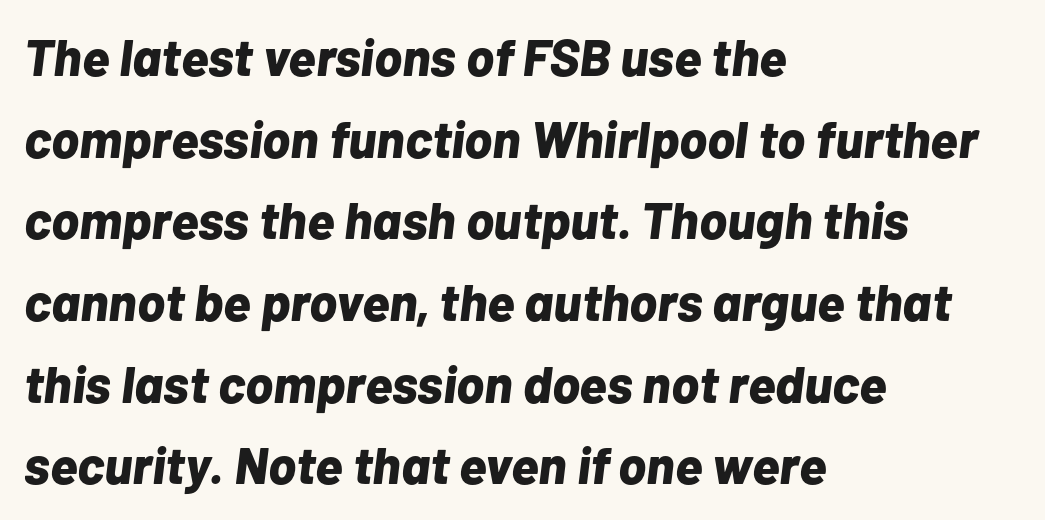
{"italic": "yes", "lean": "right", "slant_degrees": 7, "bold": "yes", "weight": "bold", "width": "normal", "stroke_contrast": "low", "x_height": "medium", "monospaced": "no", "underline": "no", "align": "left", "line_spacing": "normal", "line_spacing_ratio": 1.57, "letter_spacing": "normal", "letter_spacing_em": 0.0, "glyph_px": 52}
